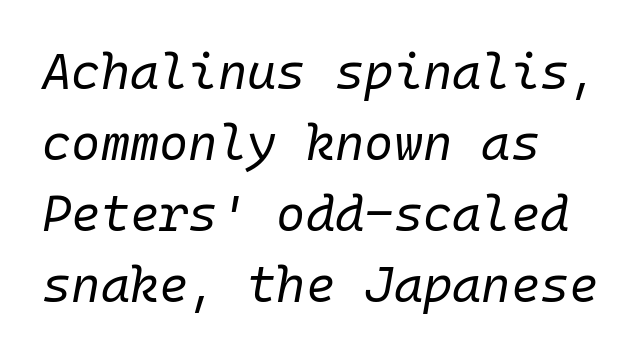
Q: Is the text bold? A: No.
Q: Is the text italic (slanted)? A: Yes, it leans right by about 10 degrees.
Q: Is the text underlined? A: No.
Q: How is the paragraph aligned? A: Left-aligned.
Q: Is the spacing between letters normal or unusually wide? A: Normal.
Q: Is the spacing between lines tight, normal or loose? A: Normal.
Q: Width (condensed, normal, or wide)? A: Normal.
Q: Stroke contrast? A: Low.
Q: x-height? A: Medium.
Q: Monospaced? A: Yes.
